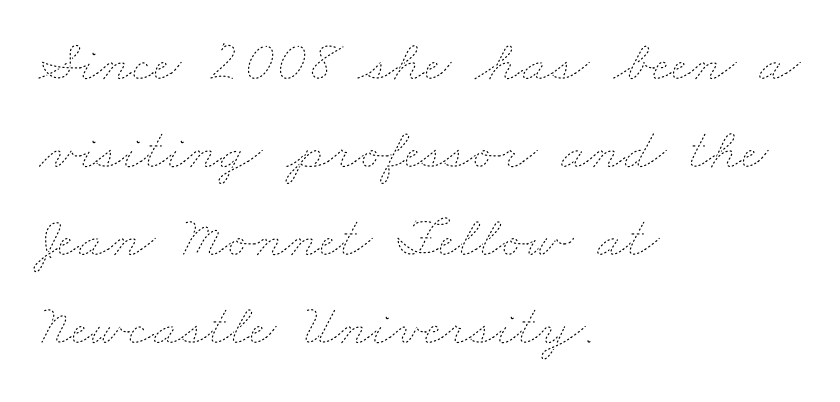
The image shows 59 px thin, wide type; set left-aligned, normal line spacing (1.49x), normal letter spacing, not underlined; low stroke contrast and a small x-height.
